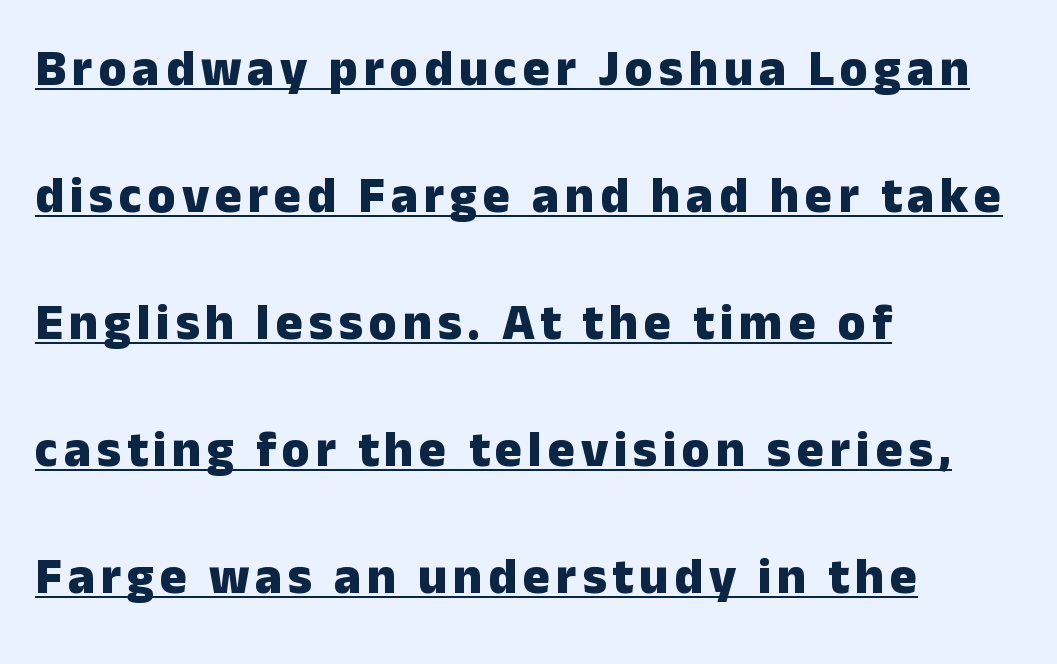
Q: Is the text bold? A: Yes.
Q: Is the text italic (slanted)? A: No, it is upright.
Q: Is the typeface a serif or a sans-serif typeface? A: Sans-serif.
Q: Is the text underlined? A: Yes.
Q: How is the paragraph aligned? A: Left-aligned.
Q: Is the spacing between lines tight, normal or loose? A: Loose.
Q: Width (condensed, normal, or wide)? A: Normal.
Q: Stroke contrast? A: Low.
Q: x-height? A: Medium.
Q: Monospaced? A: No.
